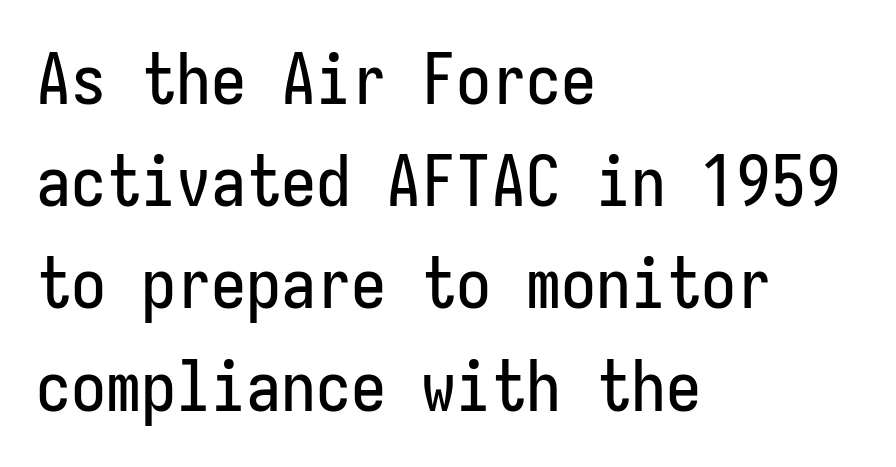
These lines keep a tight, regular rhythm from letter to letter. The font family rendered here belongs to the sans-serif group. Layout note: lines flush left. You can tell it's not italic because the verticals are truly vertical. The rows are spaced the way most documents space them. Has an underline been added? It has not.
